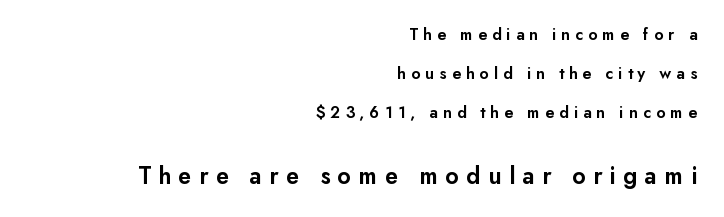
{"italic": "no", "bold": "semi", "underline": "no", "align": "right", "line_spacing": "loose", "line_spacing_ratio": 2.29, "letter_spacing": "wide", "letter_spacing_em": 0.29, "larger_block": "second", "size_ratio": 1.47, "glyph_px": 25}
